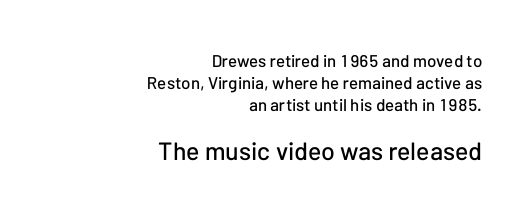
Q: Is the text italic (slanted)? A: No, it is upright.
Q: Is the text underlined? A: No.
Q: How is the paragraph aligned? A: Right-aligned.
Q: Is the spacing between letters normal or unusually wide? A: Normal.
Q: Is the spacing between lines tight, normal or loose? A: Normal.
Q: Which block of text is set in a larger size, the first (top) or the second (bottom)? A: The second (bottom) one.
